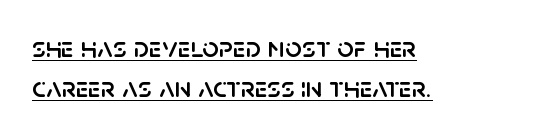
{"serif": "no", "italic": "no", "width": "normal", "stroke_contrast": "low", "x_height": "large", "monospaced": "no", "underline": "yes", "align": "left", "line_spacing": "normal", "line_spacing_ratio": 1.39, "letter_spacing": "normal", "letter_spacing_em": 0.0, "glyph_px": 29}
